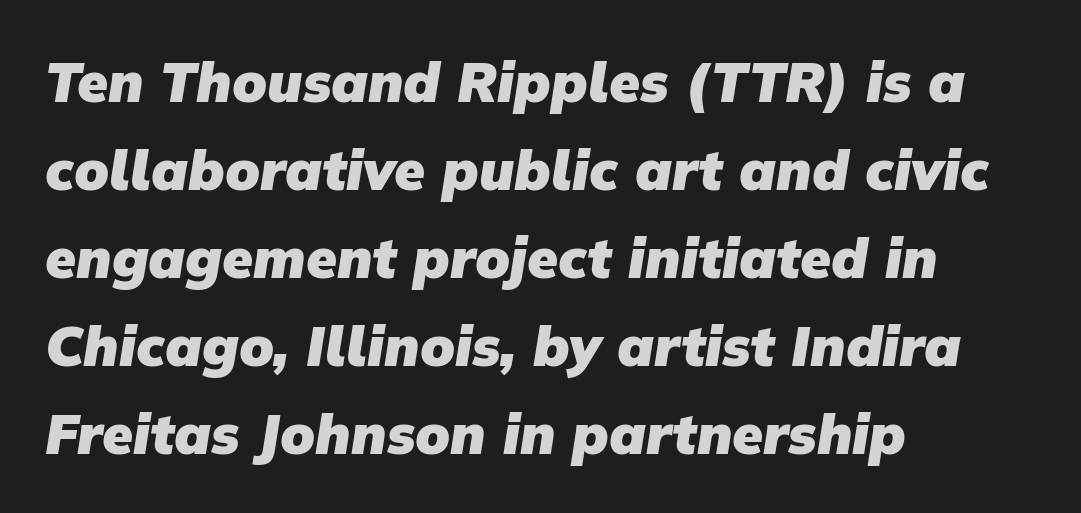
{"serif": "no", "bold": "yes", "weight": "heavy", "width": "normal", "stroke_contrast": "low", "x_height": "medium", "monospaced": "no", "underline": "no", "align": "left", "line_spacing": "normal", "line_spacing_ratio": 1.57, "letter_spacing": "normal", "letter_spacing_em": 0.0, "glyph_px": 56}
